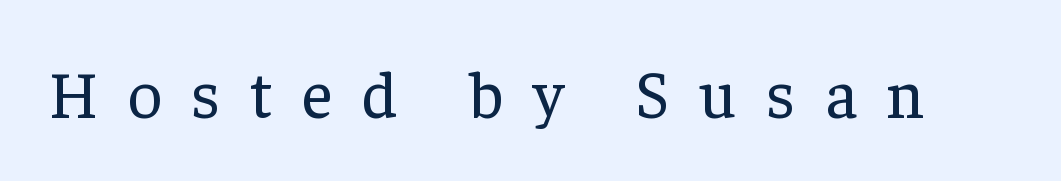
{"serif": "yes", "italic": "no", "bold": "no", "weight": "regular", "width": "normal", "stroke_contrast": "low", "x_height": "medium", "monospaced": "no", "underline": "no", "letter_spacing": "wide", "letter_spacing_em": 0.44, "glyph_px": 67}
